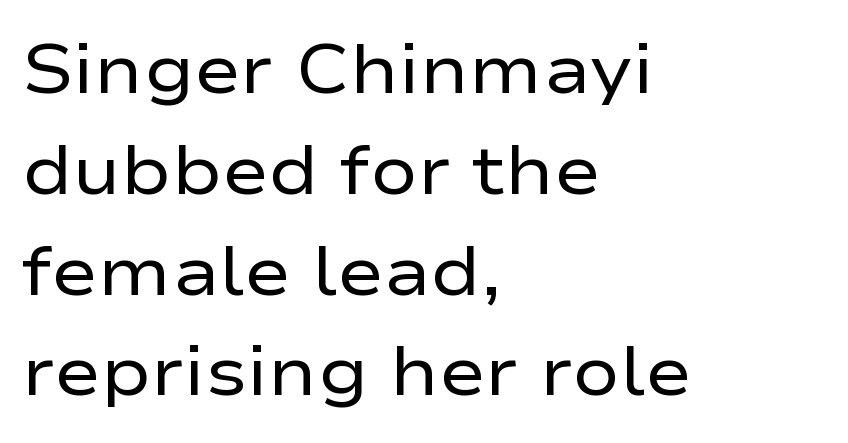
The image shows 70 px regular-weight, wide sans-serif type, upright; set left-aligned, normal line spacing (1.44x), normal letter spacing, not underlined; low stroke contrast and a medium x-height.
